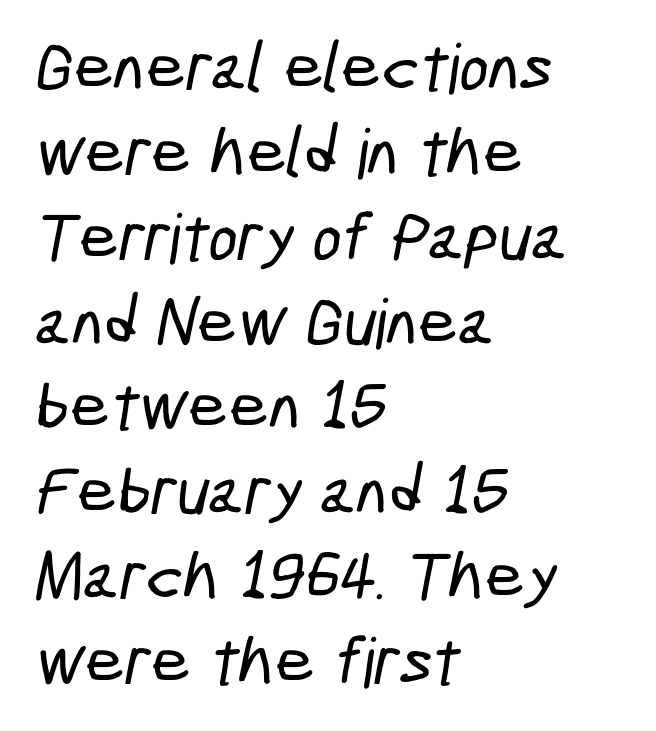
The baseline area is clear. Where is the straight margin? On the left. Here the designer chose a conventional face with non-uniform glyph widths. The gaps between neighbouring characters are ordinary and unremarkable. The type family on display is of the sans-serif kind.
